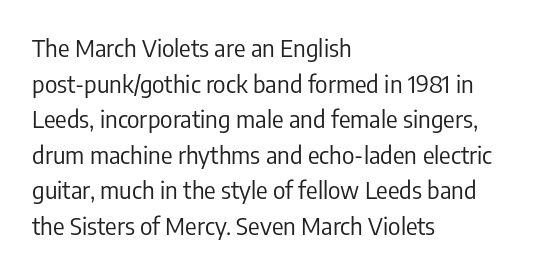
No italicization has been applied; the sample stays upright. Each line starts at the same left margin while the right side varies. Weight: regular or lighter. Compared with typical paragraphs, the rows here are spaced about the same. No extra tracking has been applied to these lines. Any mark beneath the type? The region is blank.
